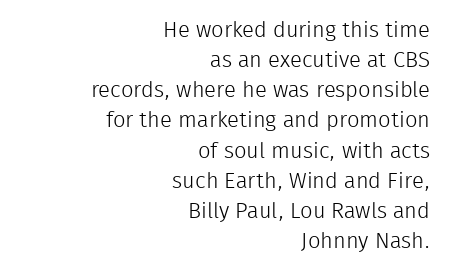
Q: Is the text bold? A: No.
Q: Is the text italic (slanted)? A: No, it is upright.
Q: Is the text underlined? A: No.
Q: How is the paragraph aligned? A: Right-aligned.
Q: Is the spacing between letters normal or unusually wide? A: Normal.
Q: Is the spacing between lines tight, normal or loose? A: Normal.
